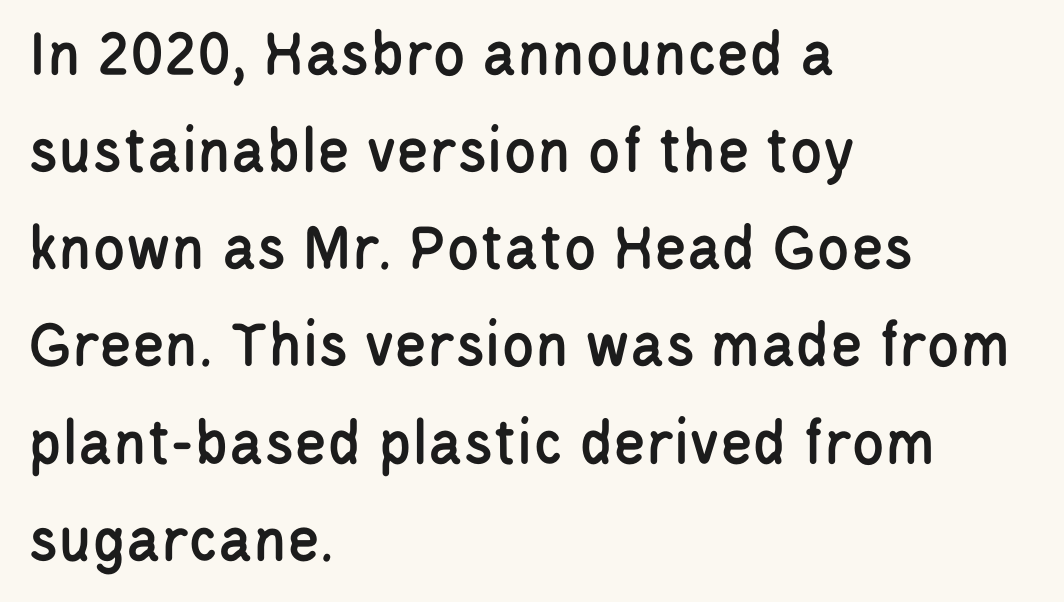
Q: Is the text italic (slanted)? A: No, it is upright.
Q: Is the typeface a serif or a sans-serif typeface? A: Sans-serif.
Q: Is the text underlined? A: No.
Q: How is the paragraph aligned? A: Left-aligned.
Q: Is the spacing between letters normal or unusually wide? A: Normal.
Q: Is the spacing between lines tight, normal or loose? A: Normal.
Q: Width (condensed, normal, or wide)? A: Condensed.
Q: Stroke contrast? A: Low.
Q: x-height? A: Large.
Q: Monospaced? A: No.
